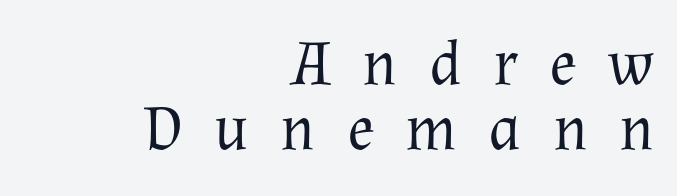
{"serif": "yes", "italic": "no", "bold": "no", "weight": "regular", "width": "normal", "stroke_contrast": "medium", "x_height": "medium", "monospaced": "no", "underline": "no", "align": "right", "line_spacing": "tight", "line_spacing_ratio": 1.02, "letter_spacing": "wide", "letter_spacing_em": 0.49, "glyph_px": 64}
